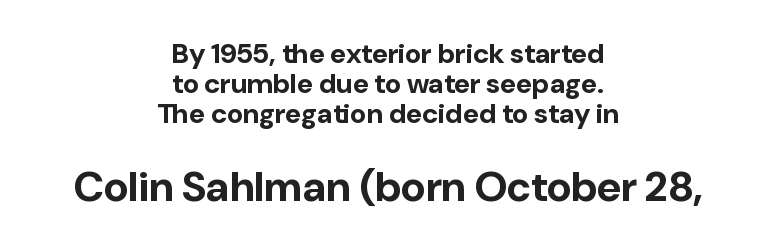
Q: Is the text bold? A: Yes.
Q: Is the text italic (slanted)? A: No, it is upright.
Q: Is the typeface a serif or a sans-serif typeface? A: Sans-serif.
Q: Is the text underlined? A: No.
Q: How is the paragraph aligned? A: Centered.
Q: Is the spacing between letters normal or unusually wide? A: Normal.
Q: Is the spacing between lines tight, normal or loose? A: Tight.
Q: Which block of text is set in a larger size, the first (top) or the second (bottom)? A: The second (bottom) one.
Q: Width (condensed, normal, or wide)? A: Normal.
Q: Stroke contrast? A: Low.
Q: x-height? A: Medium.
Q: Monospaced? A: No.
